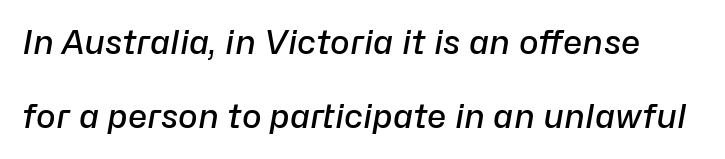
The image shows 33 px semibold type, italic (leaning right); set loose line spacing (2.25x), normal letter spacing, not underlined; low stroke contrast and a medium x-height.
